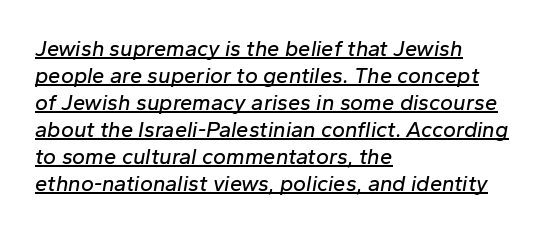
The image shows 22 px text type, italic (leaning right); set left-aligned, line spacing 1.23x, normal letter spacing, underlined.
